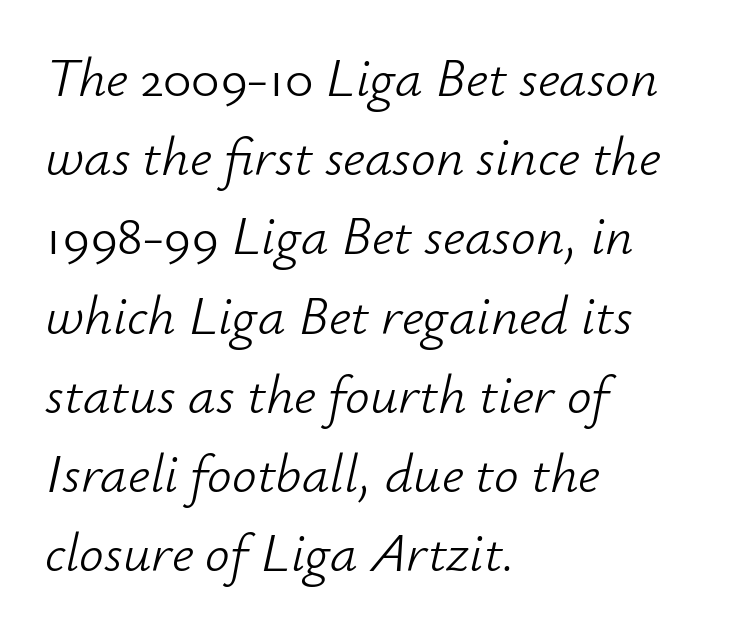
Is the type heavy? It reads as light-to-regular instead. Here the designer chose a conventional face with non-uniform glyph widths. The compositor pushed each line to the left boundary. Students, observe: this is what conventionally led text looks like.
